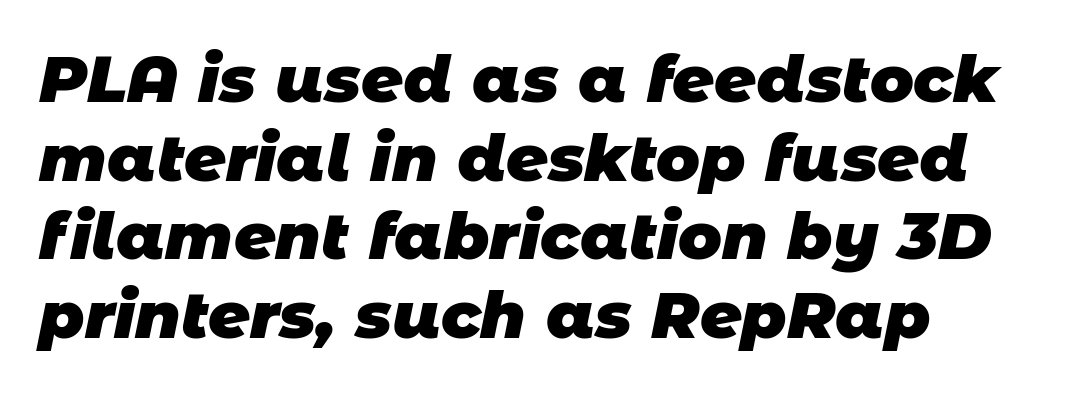
A typesetter would call this proportional, since set widths differ per character. The face used here is rendered with its standard letterfit. Clear beneath every line of the passage. Compared with an ordinary text face, these strokes are far heavier — a full bold. The paragraph has a hard left edge and a soft right edge.
